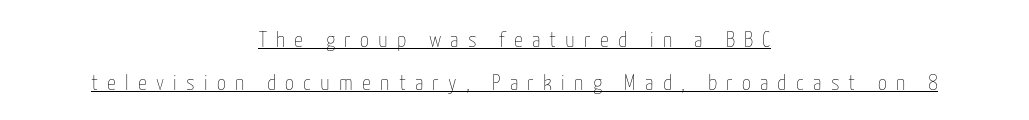
Q: Is the text bold? A: No.
Q: Is the text italic (slanted)? A: No, it is upright.
Q: Is the text underlined? A: Yes.
Q: How is the paragraph aligned? A: Centered.
Q: Is the spacing between letters normal or unusually wide? A: Unusually wide.
Q: Is the spacing between lines tight, normal or loose? A: Loose.
